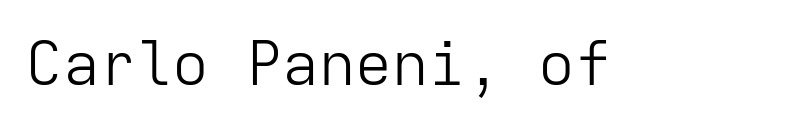
Stroke mass is kept to a normal reading level or below. Words appear dense and cohesive because spacing is normal. Glance below the letters and you will spot only blank space. The letters march in equal steps, a hallmark of fixed-pitch type. To sum up the face: it is a sans, with no serifs. Posture: vertical.
